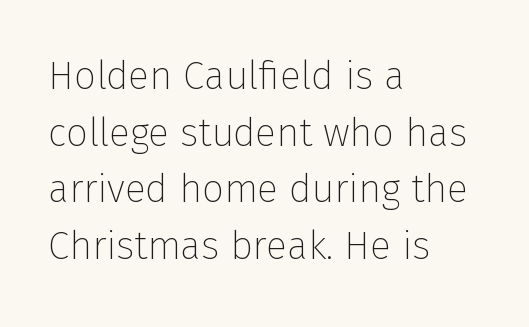
The image shows 39 px thin sans-serif type, upright; set left-aligned, normal line spacing (1.45x), normal letter spacing, not underlined; low stroke contrast and a medium x-height.
